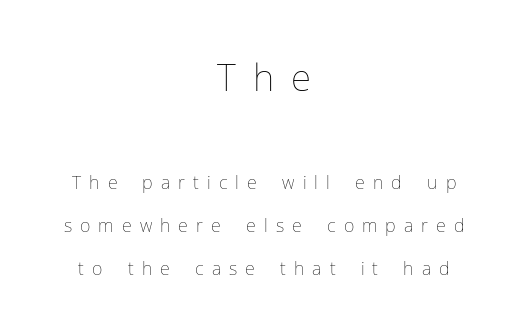
Airy leading. Underlining? Definitely not there. Notice how the stems are strictly vertical — no italics here. These lines are centered, leaving both edges ragged. Does the bottom block carry the larger type? No, the top block does. You could only call the tracking loose — the letters float apart.
